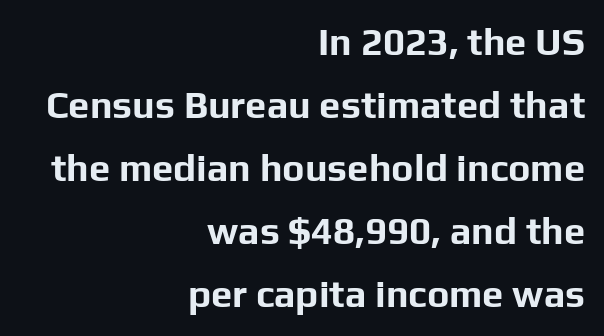
{"serif": "no", "italic": "no", "bold": "yes", "weight": "bold", "width": "normal", "stroke_contrast": "low", "x_height": "medium", "monospaced": "no", "underline": "no", "align": "right", "line_spacing": "normal", "line_spacing_ratio": 1.66, "letter_spacing": "normal", "letter_spacing_em": 0.0, "glyph_px": 38}
